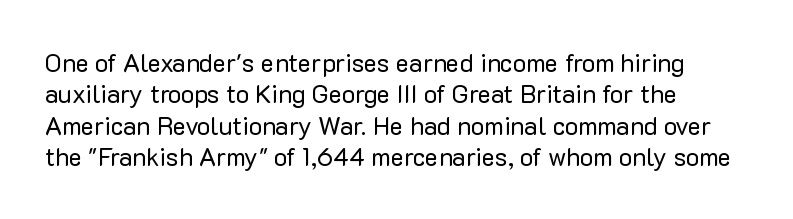
{"italic": "no", "bold": "no", "underline": "no", "align": "left", "line_spacing": "normal", "line_spacing_ratio": 1.26, "letter_spacing": "normal", "letter_spacing_em": 0.0, "glyph_px": 25}
